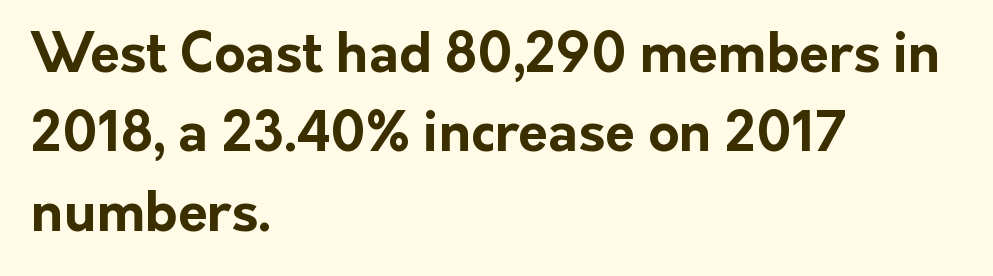
Q: Is the text bold? A: Yes.
Q: Is the text italic (slanted)? A: No, it is upright.
Q: Is the typeface a serif or a sans-serif typeface? A: Sans-serif.
Q: Is the text underlined? A: No.
Q: How is the paragraph aligned? A: Left-aligned.
Q: Is the spacing between letters normal or unusually wide? A: Normal.
Q: Is the spacing between lines tight, normal or loose? A: Normal.
Q: Width (condensed, normal, or wide)? A: Normal.
Q: Stroke contrast? A: Low.
Q: x-height? A: Medium.
Q: Monospaced? A: No.
